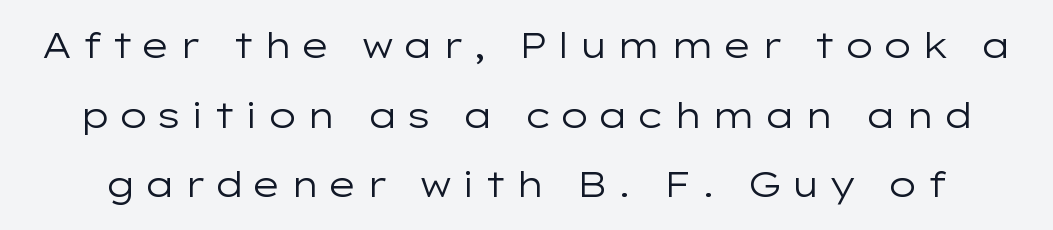
{"serif": "no", "italic": "no", "bold": "no", "weight": "regular", "width": "wide", "stroke_contrast": "low", "x_height": "medium", "monospaced": "no", "underline": "no", "line_spacing": "loose", "line_spacing_ratio": 1.99, "letter_spacing": "wide", "letter_spacing_em": 0.21, "glyph_px": 35}
